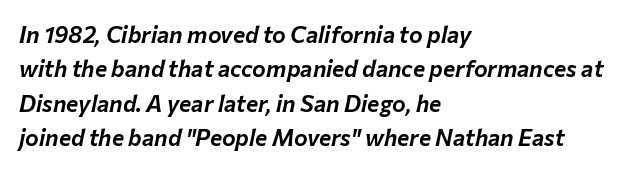
{"italic": "yes", "lean": "right", "slant_degrees": 12, "underline": "no", "align": "left", "line_spacing": "normal", "line_spacing_ratio": 1.49, "letter_spacing": "normal", "letter_spacing_em": 0.0, "glyph_px": 23}
